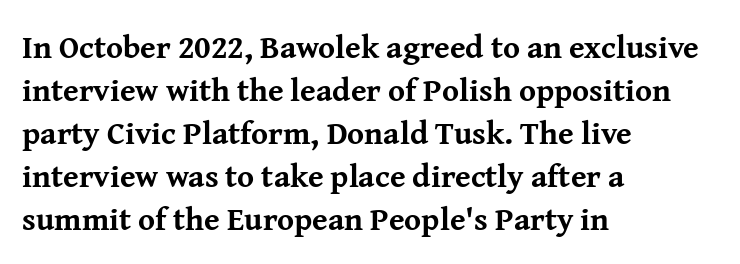
{"serif": "yes", "italic": "no", "bold": "yes", "weight": "bold", "width": "normal", "stroke_contrast": "medium", "x_height": "medium", "monospaced": "no", "underline": "no", "align": "left", "line_spacing": "normal", "line_spacing_ratio": 1.34, "letter_spacing": "normal", "letter_spacing_em": 0.0, "glyph_px": 32}
